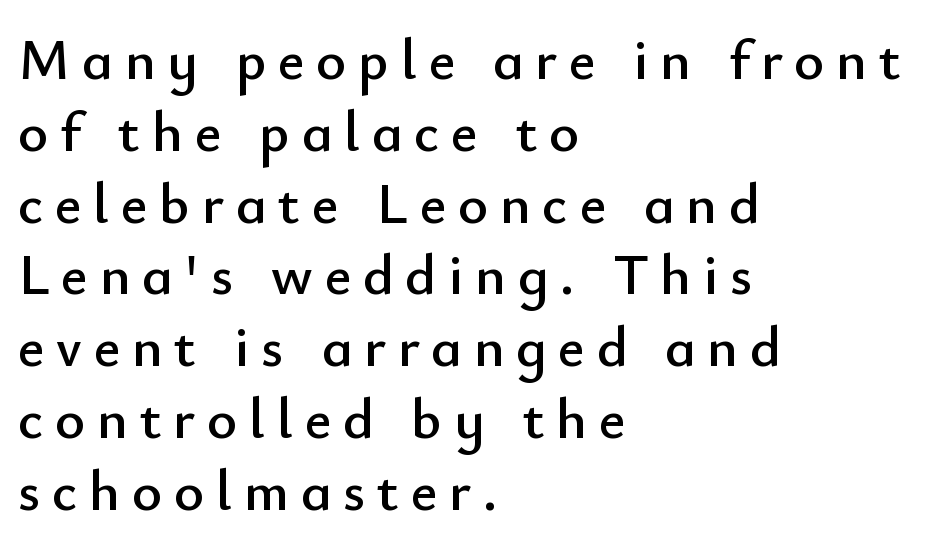
The image shows 57 px sans-serif type, upright; set left-aligned, normal line spacing (1.26x), unusually wide letter spacing (+0.21 em), not underlined; low stroke contrast and a small x-height.
